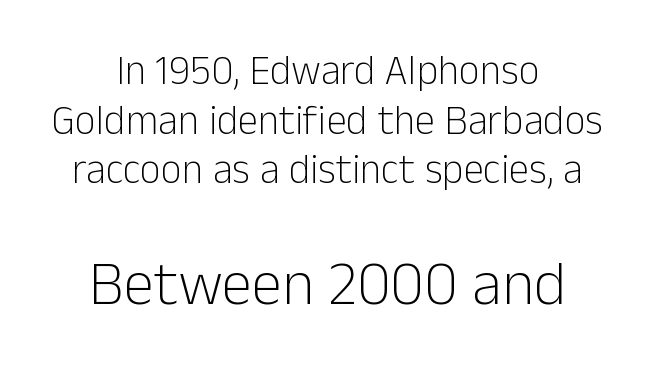
Q: Is the text bold? A: No.
Q: Is the text italic (slanted)? A: No, it is upright.
Q: Is the typeface a serif or a sans-serif typeface? A: Sans-serif.
Q: Is the text underlined? A: No.
Q: How is the paragraph aligned? A: Centered.
Q: Is the spacing between letters normal or unusually wide? A: Normal.
Q: Which block of text is set in a larger size, the first (top) or the second (bottom)? A: The second (bottom) one.
Q: Width (condensed, normal, or wide)? A: Normal.
Q: Stroke contrast? A: Low.
Q: x-height? A: Medium.
Q: Monospaced? A: No.
